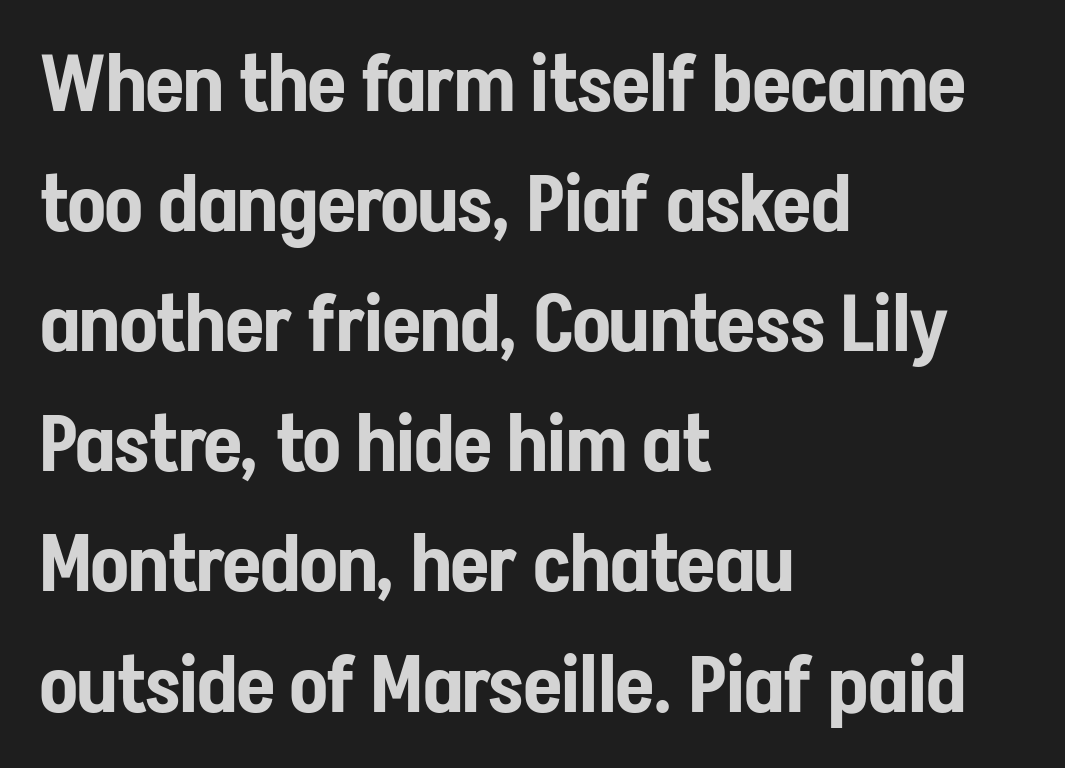
A classic flush-left, rag-right setting is used for this passage. Honestly, the letter spacing is just normal — you wouldn't notice it. The rendering uses natural spacing where letterforms have individual widths. Unlike italic type, these characters show no tilt at all.
